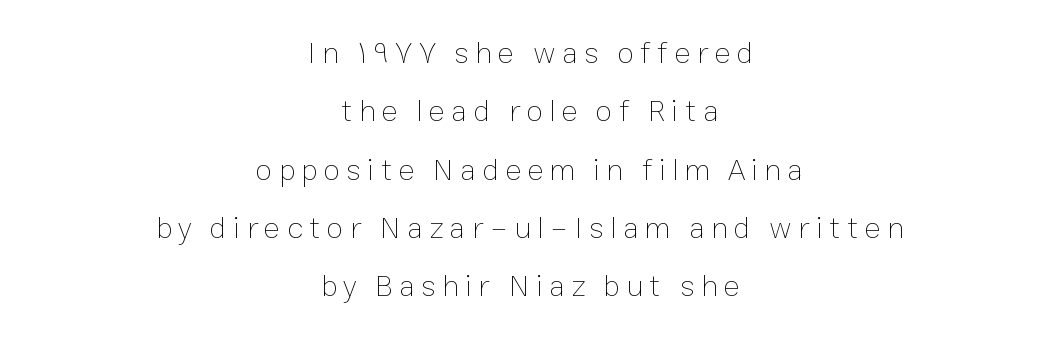
Q: Is the text bold? A: No.
Q: Is the text italic (slanted)? A: No, it is upright.
Q: Is the text underlined? A: No.
Q: How is the paragraph aligned? A: Centered.
Q: Is the spacing between letters normal or unusually wide? A: Unusually wide.
Q: Width (condensed, normal, or wide)? A: Normal.
Q: Stroke contrast? A: Low.
Q: x-height? A: Medium.
Q: Monospaced? A: No.
